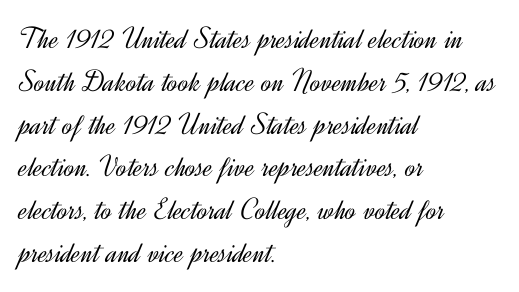
{"serif": "no", "bold": "no", "weight": "light", "width": "normal", "x_height": "small", "monospaced": "no", "underline": "no", "align": "left", "line_spacing": "normal", "line_spacing_ratio": 1.38, "letter_spacing": "normal", "letter_spacing_em": 0.0, "glyph_px": 31}
